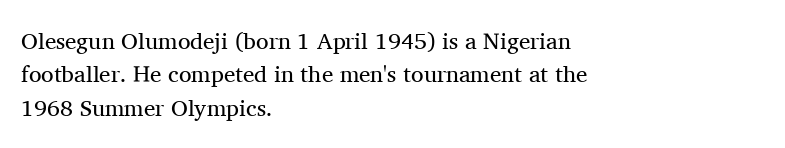
The image shows 23 px text type, upright; set left-aligned, normal line spacing (1.45x), normal letter spacing, not underlined.
